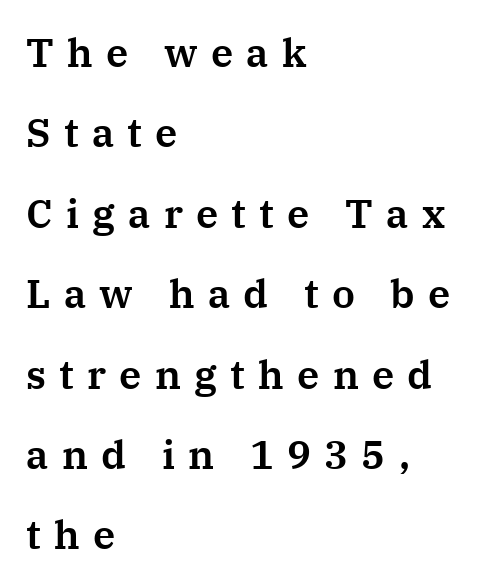
Caption: expanded tracking, letters set apart. Looks like regular typesetting: each glyph gets only the width it needs. The passage shown stacks its lines with a broad gap. These lines are set flush left with a ragged right edge. Letterform terminals end in serifs throughout the passage.
